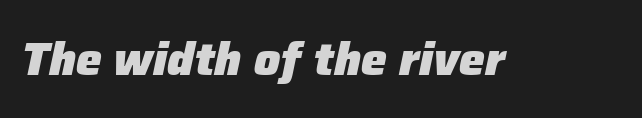
The image shows 46 px heavy type, italic (leaning right); set normal letter spacing, not underlined; low stroke contrast and a medium x-height.
